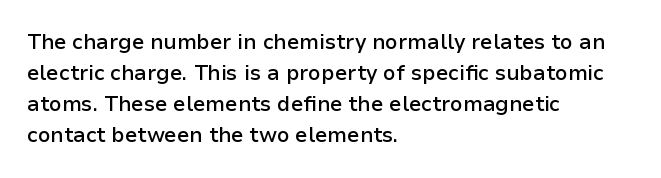
Q: Is the text bold? A: Semi-bold.
Q: Is the text italic (slanted)? A: No, it is upright.
Q: Is the text underlined? A: No.
Q: How is the paragraph aligned? A: Left-aligned.
Q: Is the spacing between letters normal or unusually wide? A: Normal.
Q: Is the spacing between lines tight, normal or loose? A: Normal.
